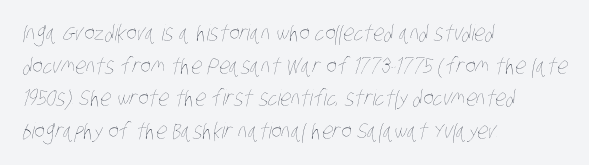
{"bold": "no", "underline": "no", "align": "left", "line_spacing": "normal", "line_spacing_ratio": 1.48, "letter_spacing": "normal", "letter_spacing_em": 0.0, "glyph_px": 22}
